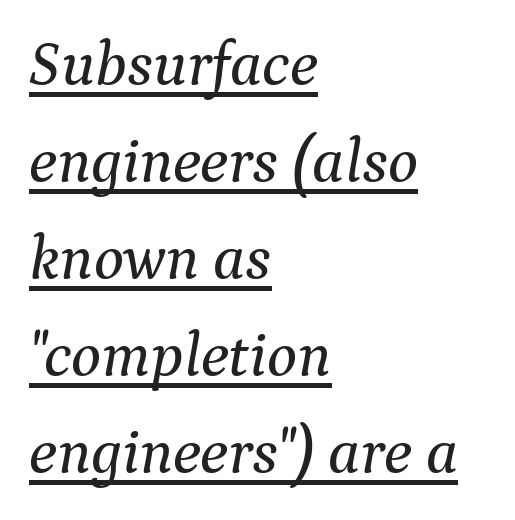
{"serif": "yes", "italic": "yes", "lean": "right", "slant_degrees": 9, "width": "normal", "stroke_contrast": "medium", "x_height": "medium", "monospaced": "no", "underline": "yes", "align": "left", "line_spacing": "normal", "line_spacing_ratio": 1.54, "letter_spacing": "normal", "letter_spacing_em": 0.0, "glyph_px": 63}
